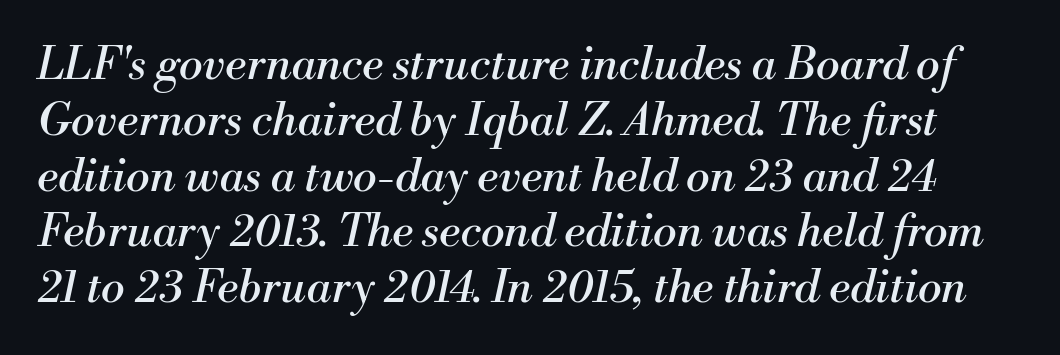
Q: Is the text bold? A: No.
Q: Is the text italic (slanted)? A: Yes, it leans right by about 13 degrees.
Q: Is the typeface a serif or a sans-serif typeface? A: Serif.
Q: Is the text underlined? A: No.
Q: Is the spacing between letters normal or unusually wide? A: Normal.
Q: Width (condensed, normal, or wide)? A: Normal.
Q: Stroke contrast? A: Medium.
Q: x-height? A: Small.
Q: Monospaced? A: No.
